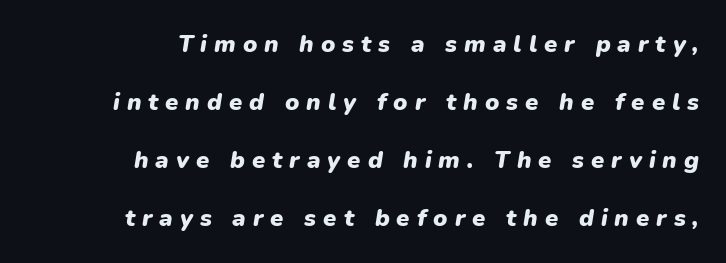
{"italic": "yes", "lean": "right", "slant_degrees": 9, "bold": "yes", "underline": "no", "align": "right", "line_spacing": "loose", "line_spacing_ratio": 2.42, "letter_spacing": "wide", "letter_spacing_em": 0.29, "glyph_px": 24}
